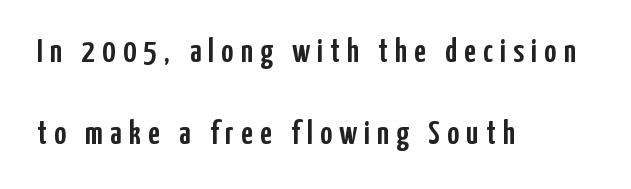
Substantial extra tracking has been applied to these lines. You can tell from the bare stems that sans-serif type was used. In terms of posture, this sample is upright. The area under the type is left untouched.
